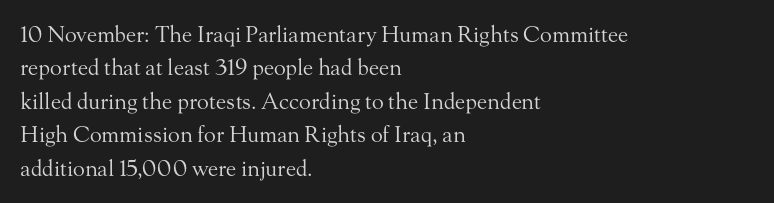
{"italic": "no", "bold": "no", "underline": "no", "align": "left", "line_spacing": "normal", "line_spacing_ratio": 1.52, "letter_spacing": "normal", "letter_spacing_em": 0.0, "glyph_px": 22}
